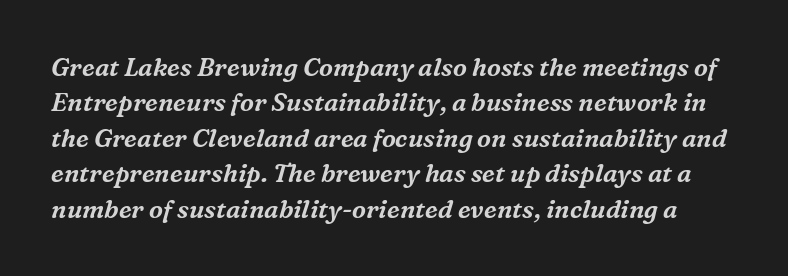
The image shows 25 px text type, italic (leaning right); set normal line spacing (1.42x), normal letter spacing, not underlined.
